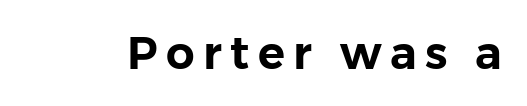
{"serif": "no", "italic": "no", "width": "normal", "stroke_contrast": "low", "x_height": "medium", "monospaced": "no", "underline": "no", "glyph_px": 45}
